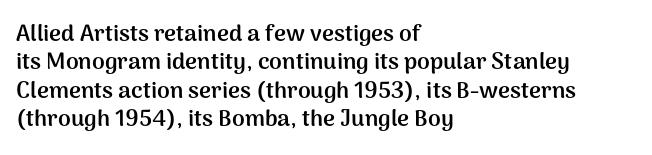
Q: Is the text bold? A: Yes.
Q: Is the text italic (slanted)? A: No, it is upright.
Q: Is the text underlined? A: No.
Q: How is the paragraph aligned? A: Left-aligned.
Q: Is the spacing between letters normal or unusually wide? A: Normal.
